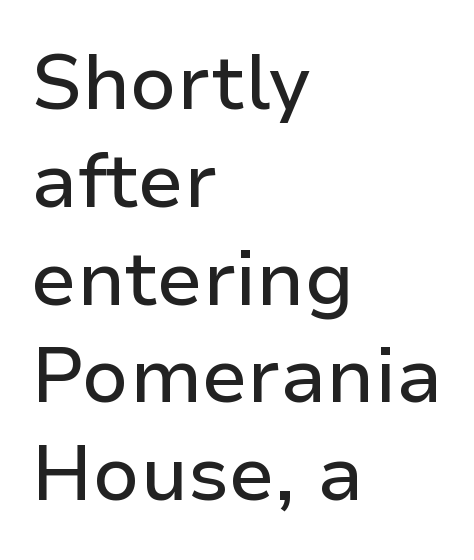
Alignment: flush left. The passage shown is typed in a proportional face where columns would drift. Check the space under the baseline: it is left empty. The line texture is even and compact thanks to regular tracking.
